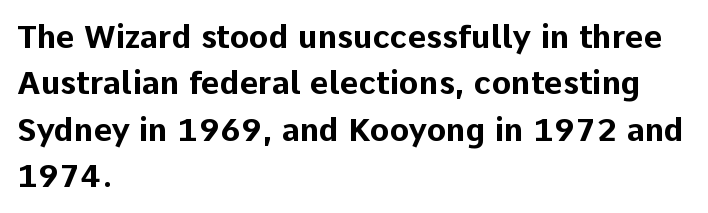
Quick note: not italic, upright. Leftover space on each line is placed entirely after the last word. Proportional: the letters do not fall into vertical columns. Unlike a traditional serif, this face leaves its strokes unadorned.
